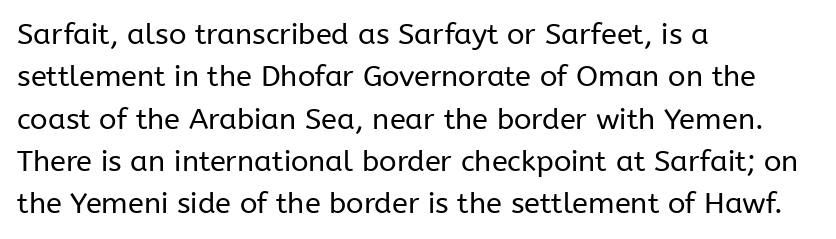
Q: Is the text bold? A: No.
Q: Is the text italic (slanted)? A: No, it is upright.
Q: Is the typeface a serif or a sans-serif typeface? A: Sans-serif.
Q: Is the text underlined? A: No.
Q: How is the paragraph aligned? A: Left-aligned.
Q: Is the spacing between letters normal or unusually wide? A: Normal.
Q: Is the spacing between lines tight, normal or loose? A: Normal.
Q: Width (condensed, normal, or wide)? A: Normal.
Q: Stroke contrast? A: Low.
Q: x-height? A: Medium.
Q: Monospaced? A: No.
